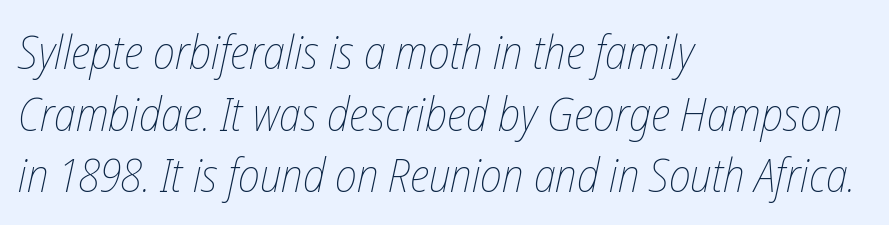
Q: Is the text bold? A: No.
Q: Is the text italic (slanted)? A: Yes, it leans right by about 12 degrees.
Q: Is the text underlined? A: No.
Q: How is the paragraph aligned? A: Left-aligned.
Q: Is the spacing between letters normal or unusually wide? A: Normal.
Q: Is the spacing between lines tight, normal or loose? A: Normal.
Q: Width (condensed, normal, or wide)? A: Condensed.
Q: Stroke contrast? A: Low.
Q: x-height? A: Medium.
Q: Monospaced? A: No.
